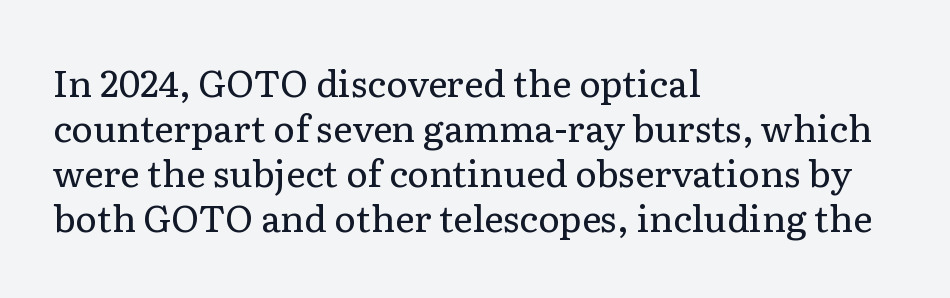
Q: Is the text bold? A: No.
Q: Is the text italic (slanted)? A: No, it is upright.
Q: Is the typeface a serif or a sans-serif typeface? A: Serif.
Q: Is the text underlined? A: No.
Q: How is the paragraph aligned? A: Left-aligned.
Q: Is the spacing between letters normal or unusually wide? A: Normal.
Q: Width (condensed, normal, or wide)? A: Normal.
Q: Stroke contrast? A: Low.
Q: x-height? A: Medium.
Q: Monospaced? A: No.
